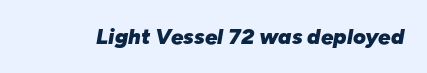
Short note: letters normally spaced. Italic: yes, the glyphs are oblique. Beneath every word, the page is bare. Compared with an ordinary text face, these strokes are far heavier — a full bold.
